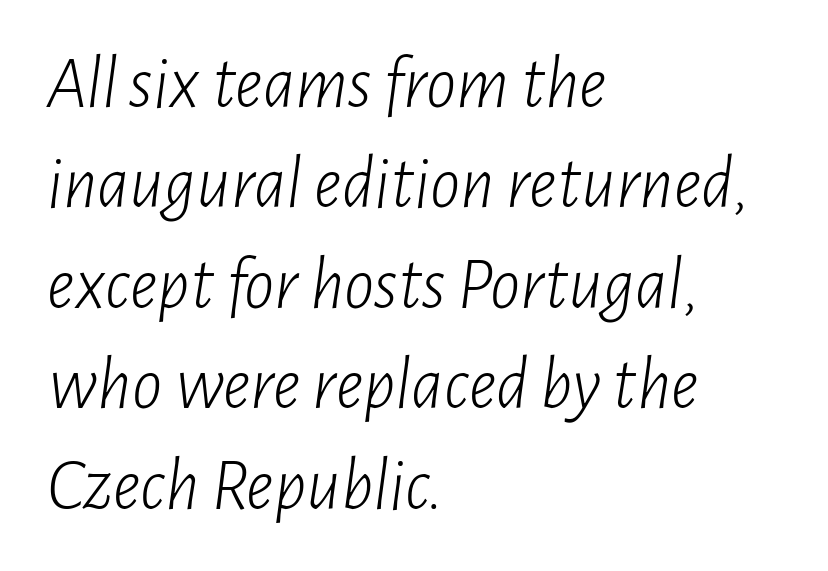
{"italic": "yes", "lean": "right", "slant_degrees": 7, "bold": "no", "weight": "light", "width": "condensed", "stroke_contrast": "low", "x_height": "medium", "monospaced": "no", "underline": "no", "align": "left", "line_spacing": "normal", "line_spacing_ratio": 1.34, "letter_spacing": "normal", "letter_spacing_em": 0.0, "glyph_px": 75}
